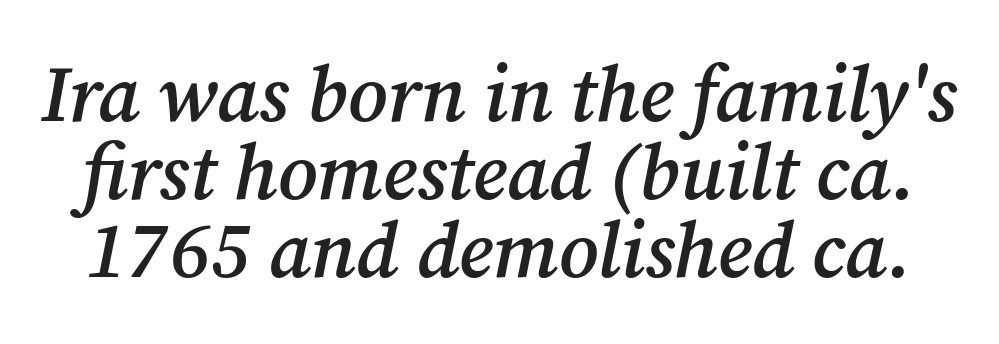
{"serif": "yes", "italic": "yes", "lean": "right", "slant_degrees": 12, "bold": "semi", "weight": "semibold", "width": "normal", "stroke_contrast": "medium", "x_height": "medium", "monospaced": "no", "underline": "no", "line_spacing": "tight", "line_spacing_ratio": 1.0, "letter_spacing": "normal", "letter_spacing_em": 0.0, "glyph_px": 78}
